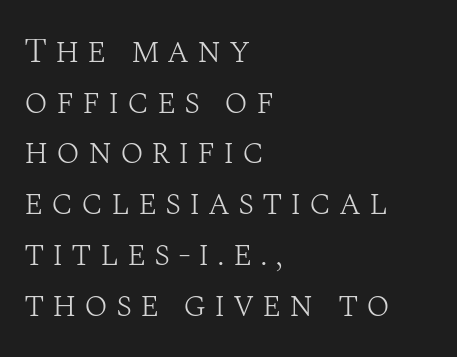
The image shows 35 px light serif type, upright; set left-aligned, normal line spacing (1.45x), unusually wide letter spacing (+0.22 em), not underlined; medium stroke contrast and a large x-height.
